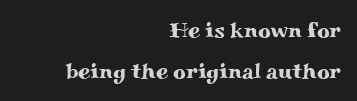
The lines are quadded right. Characters remain perfectly vertical along every line. Each word holds together tightly as a unit, with standard inter-letter gaps. Bare-footed words on every line.
